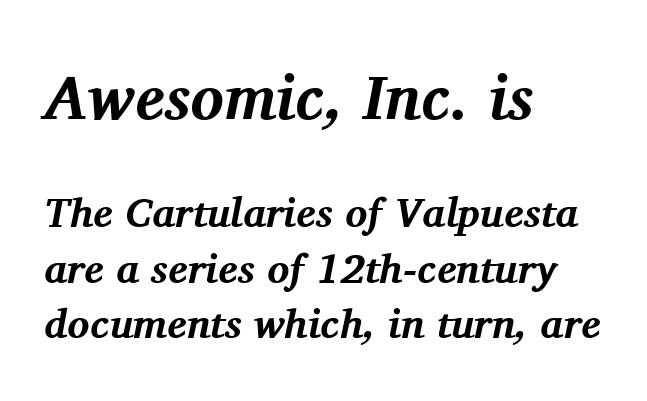
The image shows 62 px bold serif type, italic (leaning right); set left-aligned, normal line spacing (1.35x), normal letter spacing, not underlined; the first (top) block is 1.51x larger; medium stroke contrast and a medium x-height.
